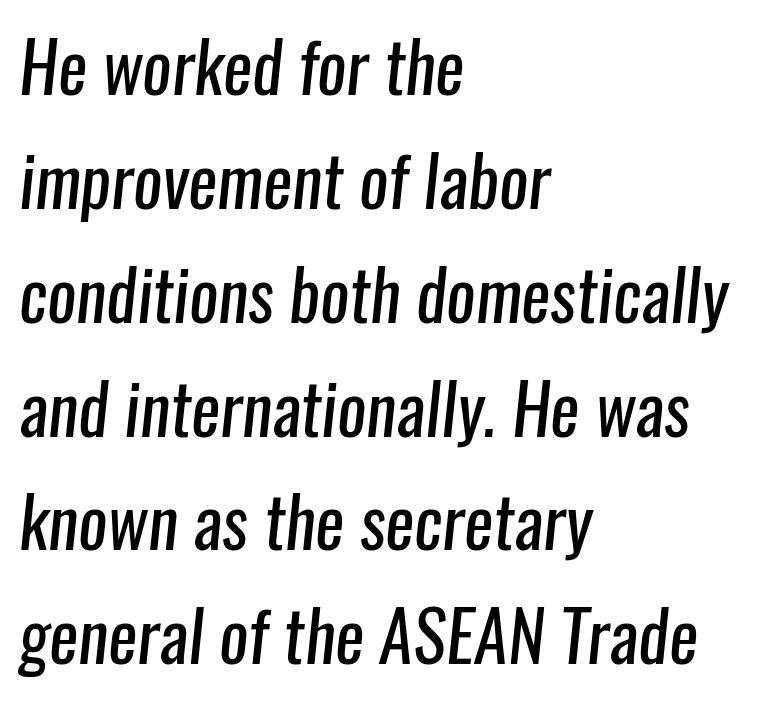
{"serif": "no", "bold": "no", "weight": "regular", "width": "condensed", "stroke_contrast": "low", "x_height": "medium", "monospaced": "no", "underline": "no", "align": "left", "line_spacing": "normal", "line_spacing_ratio": 1.65, "letter_spacing": "normal", "letter_spacing_em": 0.0, "glyph_px": 69}
